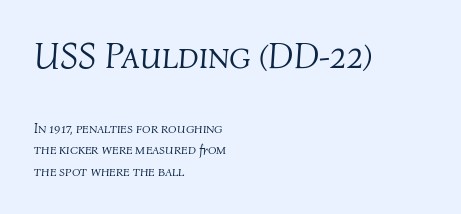
Does the lettering tilt? It does — this is italic. Visually, the top section dominates because its glyphs are scaled up. Weight: regular or lighter. Default kerning and tracking; the words read as compact shapes. Rows of type keep a routine distance in the vertical direction.
